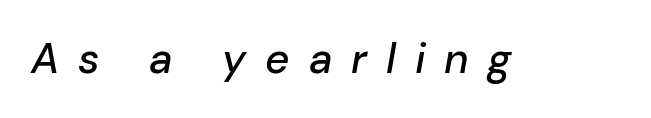
Q: Is the text italic (slanted)? A: Yes, it leans right by about 10 degrees.
Q: Is the text underlined? A: No.
Q: Is the spacing between letters normal or unusually wide? A: Unusually wide.
Q: Width (condensed, normal, or wide)? A: Normal.
Q: Stroke contrast? A: Low.
Q: x-height? A: Medium.
Q: Monospaced? A: No.
